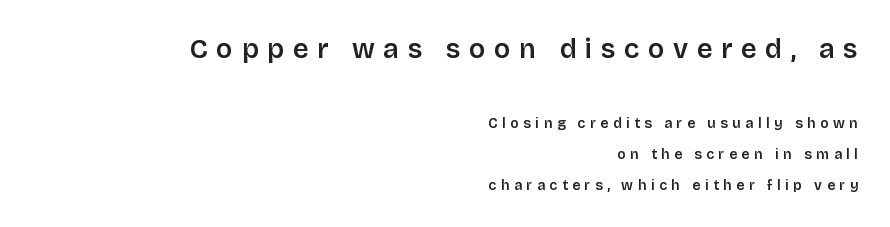
Slightly chunky letters — semibold, I'd say, not full bold. Rows of type keep a wide berth in the vertical direction. Italic: no, the glyphs are upright roman. Type without underlining.
